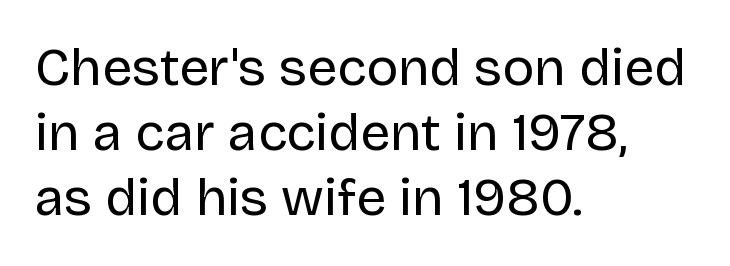
Q: Is the text bold? A: No.
Q: Is the text italic (slanted)? A: No, it is upright.
Q: Is the typeface a serif or a sans-serif typeface? A: Sans-serif.
Q: Is the text underlined? A: No.
Q: How is the paragraph aligned? A: Left-aligned.
Q: Is the spacing between letters normal or unusually wide? A: Normal.
Q: Width (condensed, normal, or wide)? A: Normal.
Q: Stroke contrast? A: Low.
Q: x-height? A: Large.
Q: Monospaced? A: No.
